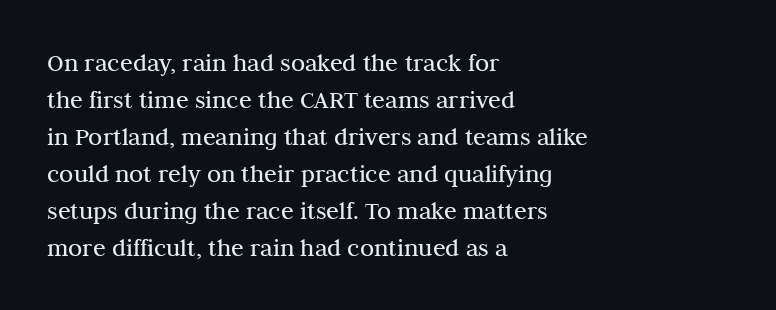
Q: Is the text bold? A: No.
Q: Is the text italic (slanted)? A: No, it is upright.
Q: Is the text underlined? A: No.
Q: How is the paragraph aligned? A: Left-aligned.
Q: Is the spacing between letters normal or unusually wide? A: Normal.
Q: Is the spacing between lines tight, normal or loose? A: Normal.
